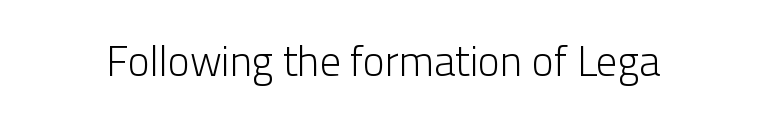
{"serif": "no", "italic": "no", "bold": "no", "weight": "light", "width": "normal", "stroke_contrast": "low", "x_height": "medium", "monospaced": "no", "underline": "no", "letter_spacing": "normal", "letter_spacing_em": 0.0, "glyph_px": 42}
